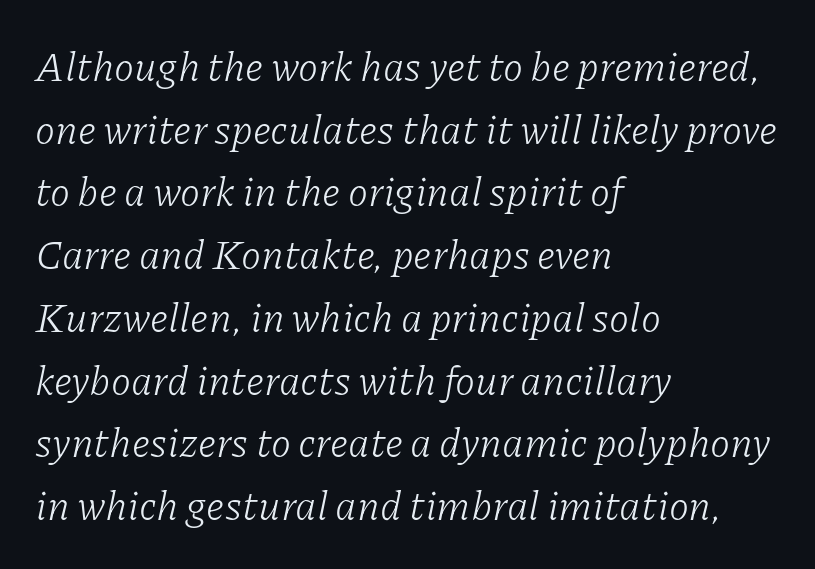
The image shows 41 px light serif type, italic (leaning right); set left-aligned, normal line spacing (1.53x), normal letter spacing, not underlined; low stroke contrast and a medium x-height.
